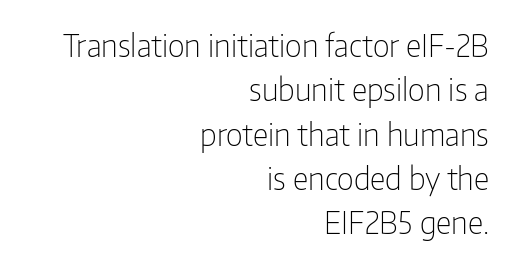
The lines sit at an ordinary, default distance from one another. Plain, unruled lines of type. What stands out about the letter spacing? Nothing — it is the standard amount. These lines were composed using upright roman letters. Unlike a traditional serif, this face leaves its strokes unadorned. Spacing verdict: proportional, widths tailored to each character.
